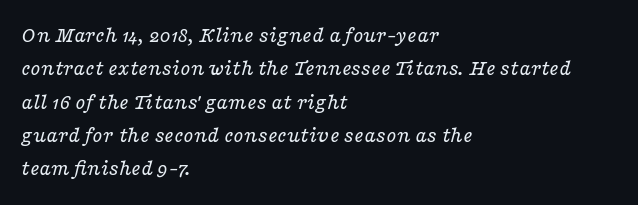
Q: Is the text bold? A: No.
Q: Is the text italic (slanted)? A: Yes, it leans right by about 16 degrees.
Q: Is the text underlined? A: No.
Q: How is the paragraph aligned? A: Left-aligned.
Q: Is the spacing between letters normal or unusually wide? A: Normal.
Q: Is the spacing between lines tight, normal or loose? A: Normal.
